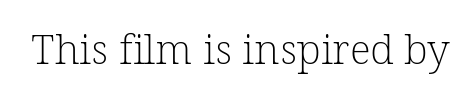
The image shows 41 px light serif type; set normal letter spacing, not underlined; low stroke contrast and a medium x-height.
